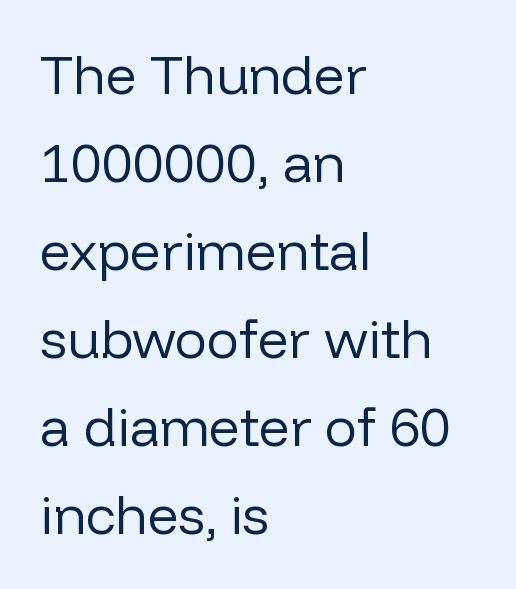
{"serif": "no", "italic": "no", "bold": "no", "weight": "regular", "width": "normal", "stroke_contrast": "low", "x_height": "medium", "monospaced": "no", "underline": "no", "align": "left", "line_spacing": "normal", "line_spacing_ratio": 1.63, "letter_spacing": "normal", "letter_spacing_em": 0.0, "glyph_px": 54}
